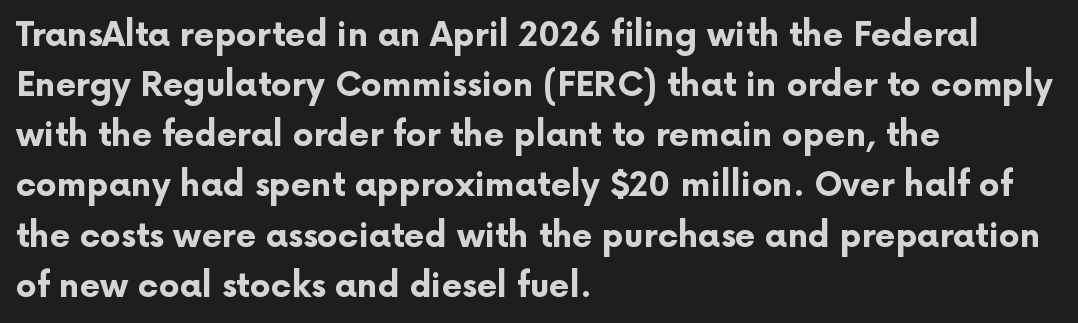
The image shows 33 px bold sans-serif type, upright; set left-aligned, normal line spacing (1.52x), normal letter spacing, not underlined; low stroke contrast and a medium x-height.
